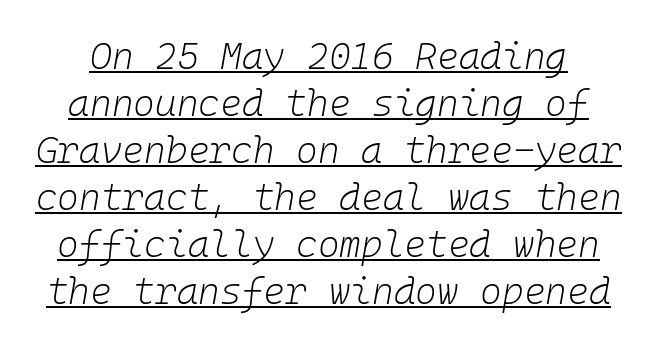
Q: Is the text bold? A: No.
Q: Is the text italic (slanted)? A: Yes, it leans right by about 10 degrees.
Q: Is the text underlined? A: Yes.
Q: Is the spacing between letters normal or unusually wide? A: Normal.
Q: Is the spacing between lines tight, normal or loose? A: Normal.
Q: Width (condensed, normal, or wide)? A: Normal.
Q: Stroke contrast? A: Low.
Q: x-height? A: Medium.
Q: Monospaced? A: Yes.
